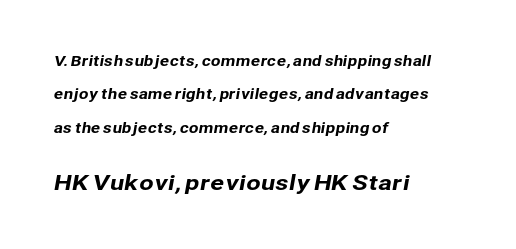
The zone under the glyphs is completely vacant. Tracking value appears to be zero — textbook default spacing. The more generous point size was reserved for the lower chunk. The block of text is sparse from top to bottom, with ample space between rows.
